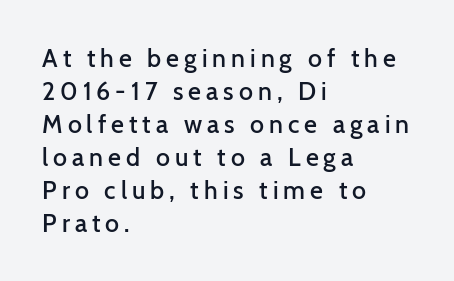
Horizontally, the lines are justified to the leading edge only. Unlike italic type, these characters show no tilt at all. The glyphs have the mass of a demibold cut, below bold. This rendering features lettering with no underline. The rows are spaced the way most documents space them. Compared with typical body copy, the letter spacing here is much looser.
